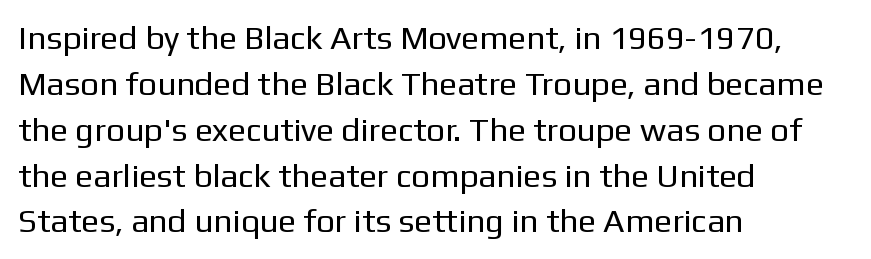
The image shows 33 px regular-weight sans-serif type, upright; set left-aligned, normal line spacing (1.39x), normal letter spacing, not underlined; low stroke contrast and a medium x-height.
